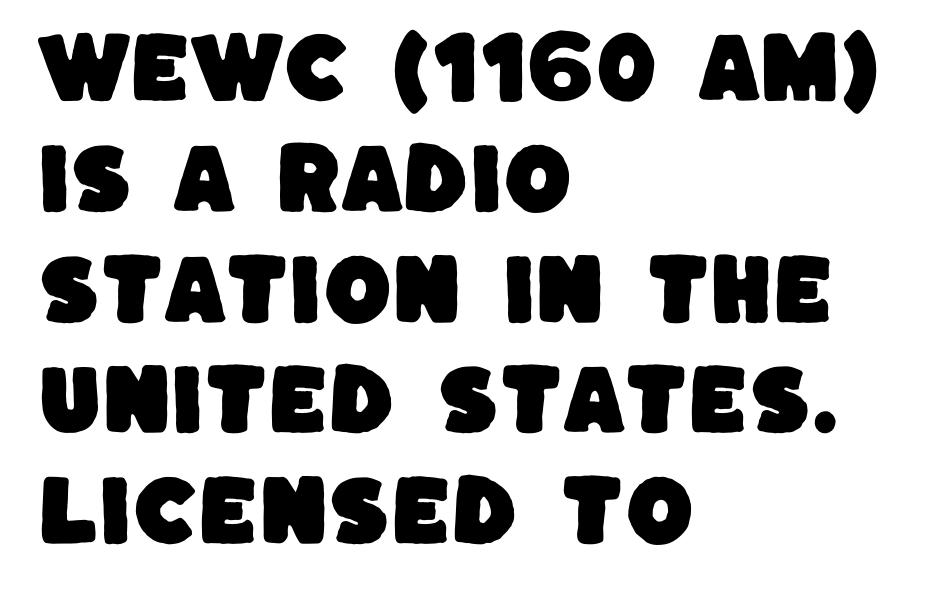
Q: Is the typeface a serif or a sans-serif typeface? A: Sans-serif.
Q: Is the text underlined? A: No.
Q: How is the paragraph aligned? A: Left-aligned.
Q: Is the spacing between letters normal or unusually wide? A: Normal.
Q: Is the spacing between lines tight, normal or loose? A: Normal.
Q: Width (condensed, normal, or wide)? A: Normal.
Q: Stroke contrast? A: Low.
Q: x-height? A: Large.
Q: Monospaced? A: No.
